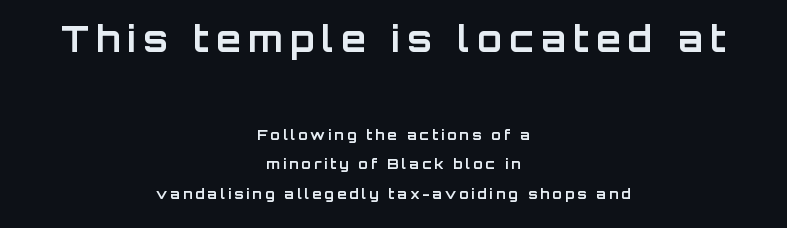
A typesetter would mark this as roman, not italic. These lines carry a lot of weight — the face is fully bold. Interline gaps are noticeably wide in this sample. The face used here is rendered with a markedly widened letterfit. A student would call this center alignment; a typographer would say set centered. The letters in the upper block stand taller than those in the block below.
